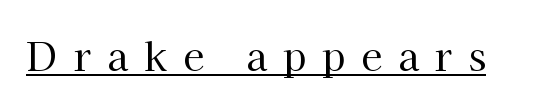
Q: Is the text bold? A: No.
Q: Is the text italic (slanted)? A: No, it is upright.
Q: Is the typeface a serif or a sans-serif typeface? A: Serif.
Q: Is the text underlined? A: Yes.
Q: Is the spacing between letters normal or unusually wide? A: Unusually wide.
Q: Width (condensed, normal, or wide)? A: Normal.
Q: Stroke contrast? A: High.
Q: x-height? A: Medium.
Q: Monospaced? A: No.
